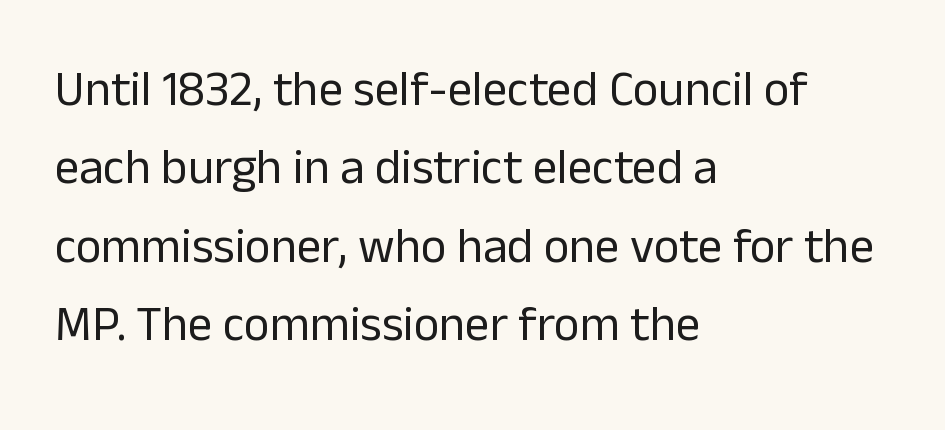
The image shows 49 px regular-weight sans-serif type, upright; set left-aligned, normal line spacing (1.6x), normal letter spacing, not underlined; low stroke contrast and a medium x-height.
